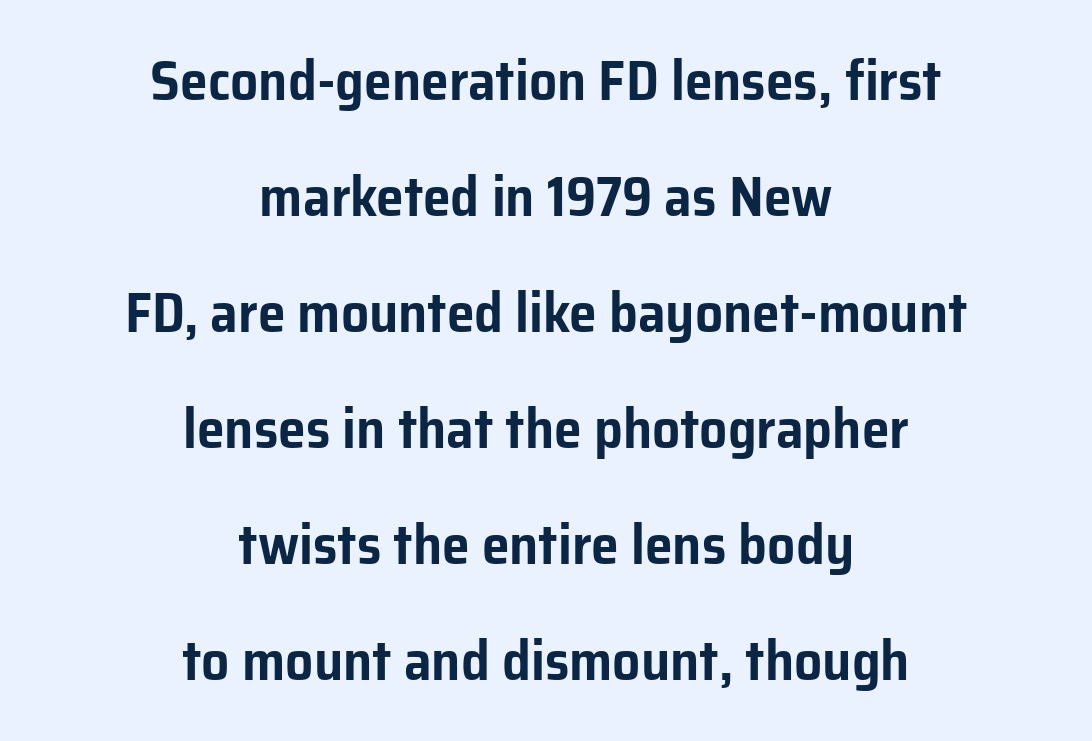
Each new line begins a long way beneath the previous one. The passage shown has conventional tracking throughout. Quick note: not italic, upright. The strip under each line holds only bare page. This sample has the flowing, uneven cadence of proportional lettering.
